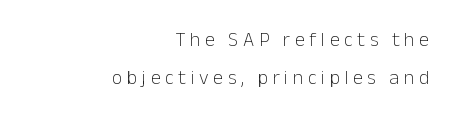
{"italic": "no", "bold": "no", "underline": "no", "align": "right", "line_spacing": "loose", "line_spacing_ratio": 1.9, "letter_spacing": "wide", "letter_spacing_em": 0.23, "glyph_px": 20}
